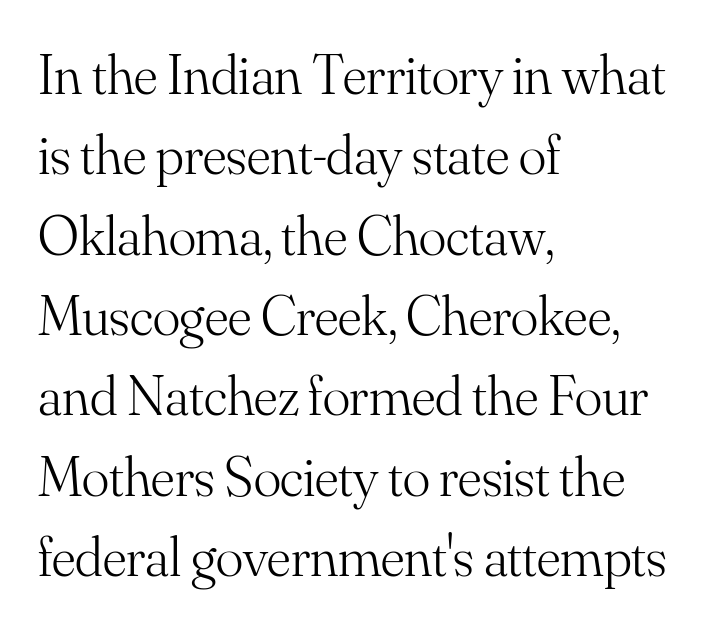
{"serif": "yes", "italic": "no", "bold": "no", "weight": "light", "width": "normal", "stroke_contrast": "medium", "x_height": "small", "monospaced": "no", "underline": "no", "align": "left", "line_spacing": "normal", "line_spacing_ratio": 1.41, "letter_spacing": "normal", "letter_spacing_em": 0.0, "glyph_px": 57}
